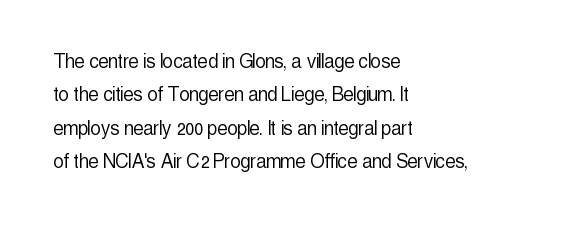
The image shows 23 px text type, upright; set left-aligned, normal line spacing (1.45x), normal letter spacing, not underlined.
